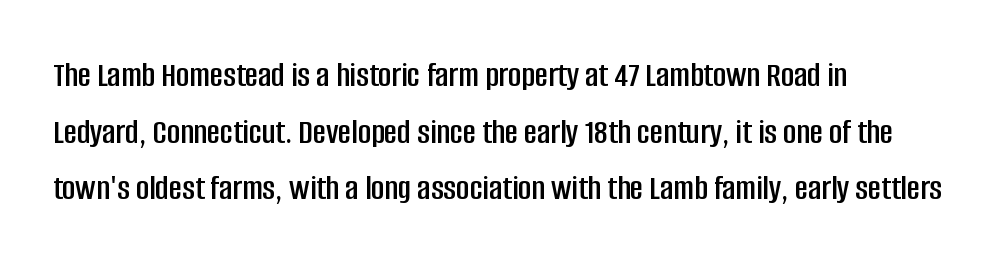
The image shows 36 px condensed sans-serif type, upright; set left-aligned, normal line spacing (1.57x), normal letter spacing, not underlined; low stroke contrast and a large x-height.
